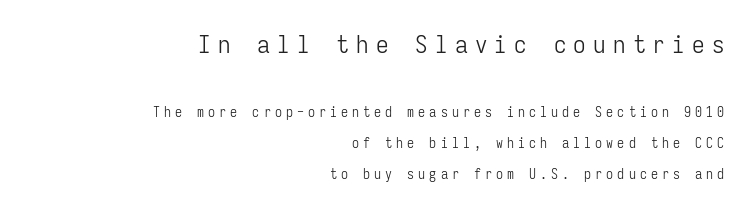
The image shows 25 px text type, upright; set right-aligned, loose line spacing (2.2x), unusually wide letter spacing (+0.29 em), not underlined; the first (top) block is 1.79x larger.
